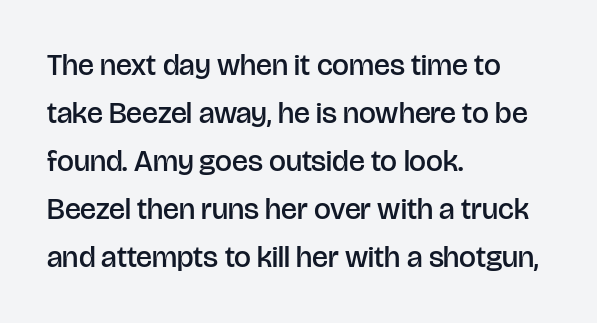
The designer left line spacing at the default. The face used here is proportionally spaced, like ordinary book or web type. The area under the type is left untouched. The letters carry no serifs — their stems end cleanly without finishing strokes. Its strokes are somewhat broadened, the hallmark of semibold type.
